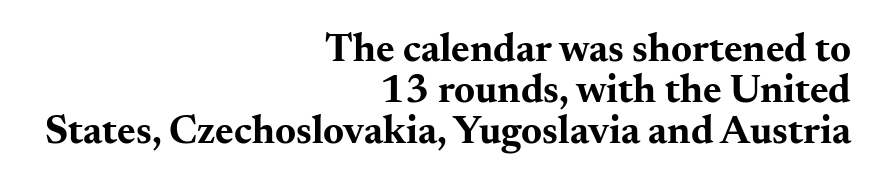
This block would grow much taller if given ordinary leading; it's compressed now. Each line ends at the same right margin while the left side varies. Note the varied advance widths — an 'i' is clearly narrower than an 'm'. Look at the tracking — it's just the regular setting, nothing added.
